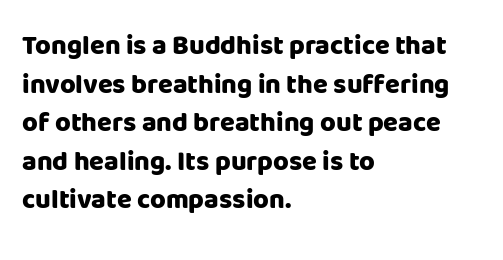
The image shows 27 px bold type, upright; set left-aligned, normal line spacing (1.43x), normal letter spacing, not underlined.
